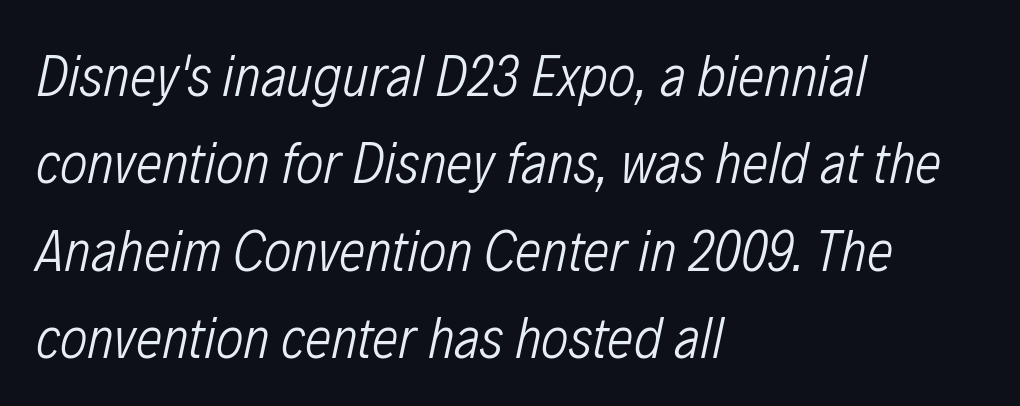
Q: Is the text bold? A: No.
Q: Is the text italic (slanted)? A: Yes, it leans right by about 12 degrees.
Q: Is the text underlined? A: No.
Q: How is the paragraph aligned? A: Left-aligned.
Q: Is the spacing between letters normal or unusually wide? A: Normal.
Q: Is the spacing between lines tight, normal or loose? A: Normal.
Q: Width (condensed, normal, or wide)? A: Condensed.
Q: Stroke contrast? A: Low.
Q: x-height? A: Medium.
Q: Monospaced? A: No.
